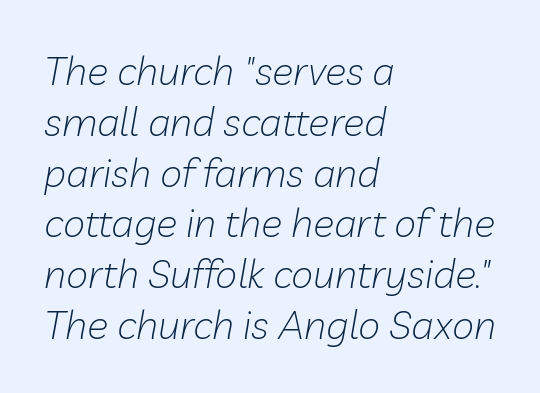
The baseline area is clear. How are the letters spaced? Ordinarily, with no added tracking. The rendering anchors every line to the left-hand side. Every character sits at an angle, as italics do. Is the type heavy? It reads as light-to-regular instead.
